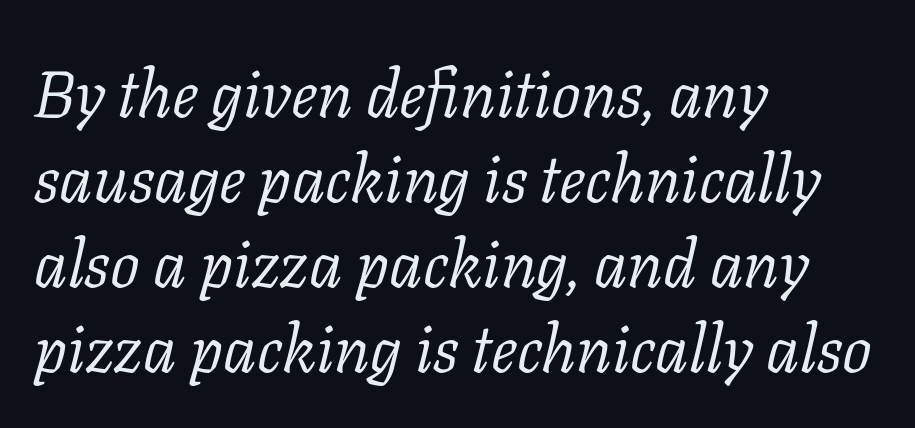
This block has exactly the height ordinary leading produces. The strokes are not fattened; the text isn't bold. The compositor pushed each line to the left boundary. Looks like regular typesetting: each glyph gets only the width it needs. The baseline area is clear. The typeface chosen for these lines features serifs.
